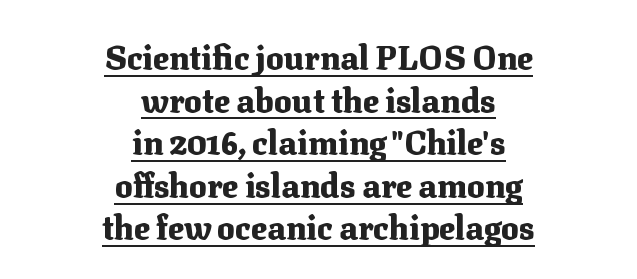
The image shows 33 px heavy serif type, upright; set centered, normal line spacing (1.29x), normal letter spacing, underlined; medium stroke contrast and a medium x-height.
